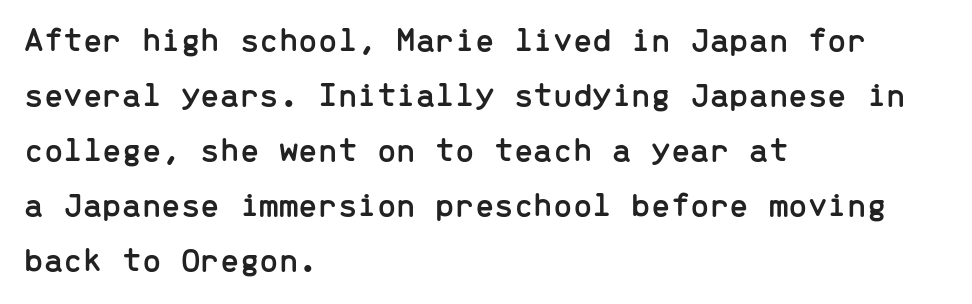
Line beginnings align vertically; line endings do not. This sample has the even, mechanical cadence of fixed-width lettering. What's the leading like? Ordinary, nothing unusual. The face used here is a sans, in the tradition of grotesques and geometrics.
